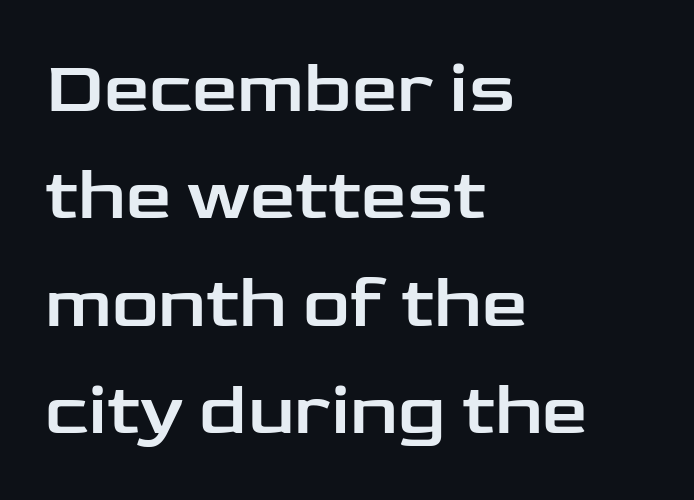
{"serif": "no", "italic": "no", "width": "wide", "stroke_contrast": "low", "x_height": "medium", "monospaced": "no", "underline": "no", "align": "left", "line_spacing": "normal", "line_spacing_ratio": 1.47, "letter_spacing": "normal", "letter_spacing_em": 0.0, "glyph_px": 73}
